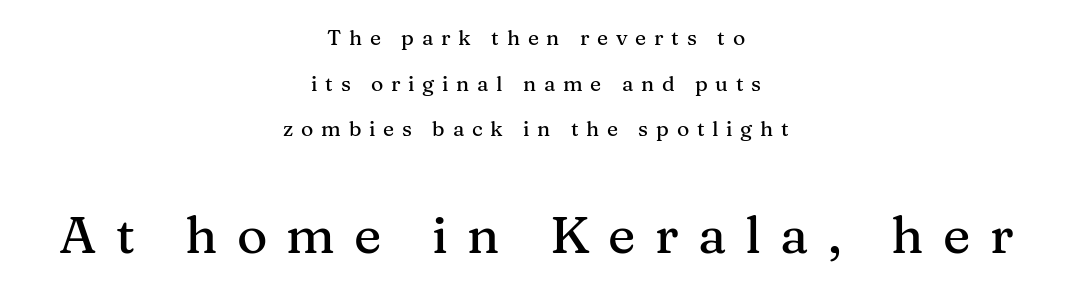
{"serif": "yes", "italic": "no", "width": "normal", "stroke_contrast": "medium", "x_height": "medium", "monospaced": "no", "underline": "no", "align": "center", "line_spacing": "loose", "line_spacing_ratio": 2.17, "letter_spacing": "wide", "letter_spacing_em": 0.37, "larger_block": "second", "size_ratio": 2.48, "glyph_px": 52}
